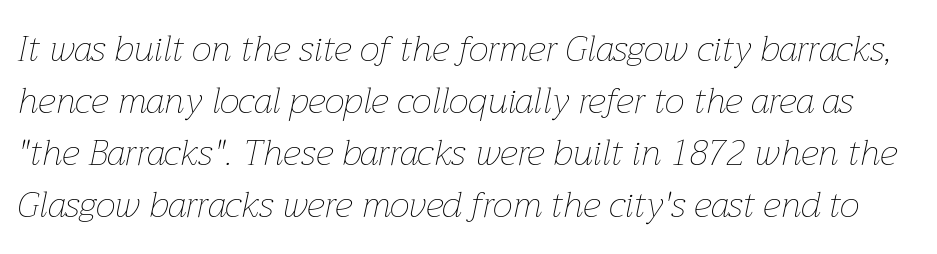
{"italic": "yes", "lean": "right", "slant_degrees": 12, "bold": "no", "weight": "thin", "width": "normal", "stroke_contrast": "low", "x_height": "medium", "monospaced": "no", "underline": "no", "line_spacing": "normal", "line_spacing_ratio": 1.44, "letter_spacing": "normal", "letter_spacing_em": 0.0, "glyph_px": 36}
